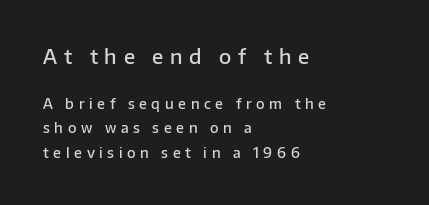
Q: Is the text bold? A: Semi-bold.
Q: Is the text italic (slanted)? A: No, it is upright.
Q: Is the text underlined? A: No.
Q: How is the paragraph aligned? A: Left-aligned.
Q: Is the spacing between letters normal or unusually wide? A: Unusually wide.
Q: Which block of text is set in a larger size, the first (top) or the second (bottom)? A: The first (top) one.
